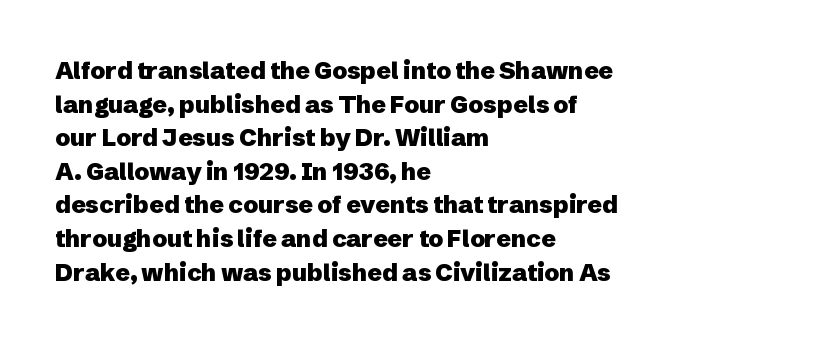
Any mark beneath the type? The region is blank. Regular leading. The face used here is rendered with its standard letterfit. These words are printed bold, with thick strokes throughout. Italic? Not at all — the glyphs are vertical. Left-aligned paragraph, ragged on the right.
